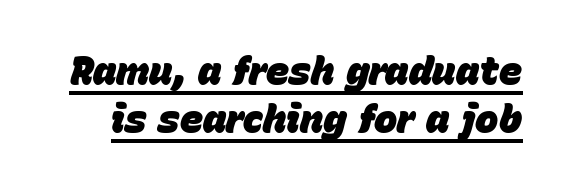
Q: Is the text bold? A: Yes.
Q: Is the text italic (slanted)? A: Yes, it leans right by about 15 degrees.
Q: Is the text underlined? A: Yes.
Q: Is the spacing between letters normal or unusually wide? A: Normal.
Q: Width (condensed, normal, or wide)? A: Normal.
Q: Stroke contrast? A: Low.
Q: x-height? A: Large.
Q: Monospaced? A: No.
